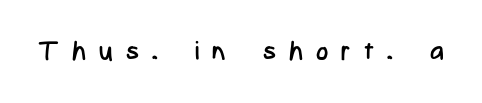
Q: Is the text bold? A: No.
Q: Is the text italic (slanted)? A: No, it is upright.
Q: Is the text underlined? A: No.
Q: Is the spacing between letters normal or unusually wide? A: Unusually wide.
